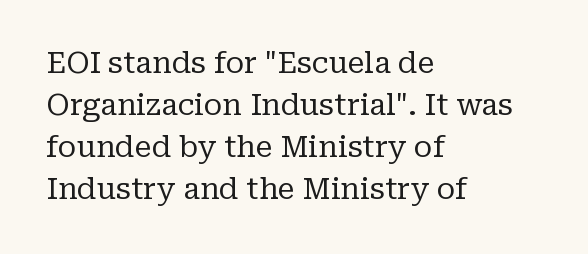
Q: Is the text bold? A: No.
Q: Is the text italic (slanted)? A: No, it is upright.
Q: Is the typeface a serif or a sans-serif typeface? A: Serif.
Q: Is the text underlined? A: No.
Q: How is the paragraph aligned? A: Left-aligned.
Q: Is the spacing between letters normal or unusually wide? A: Normal.
Q: Is the spacing between lines tight, normal or loose? A: Normal.
Q: Width (condensed, normal, or wide)? A: Normal.
Q: Stroke contrast? A: Low.
Q: x-height? A: Medium.
Q: Monospaced? A: No.
